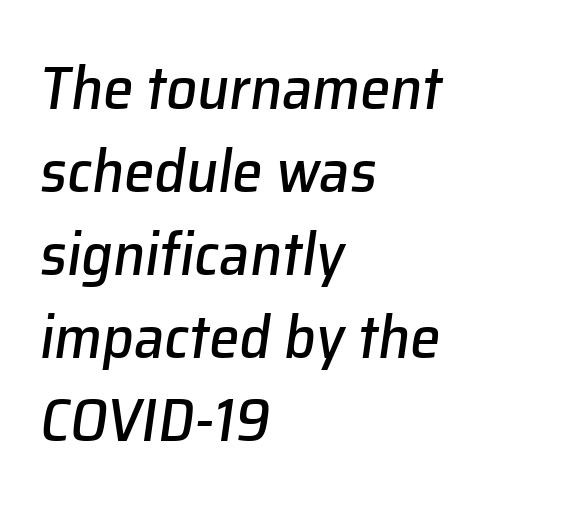
The image shows 61 px text type, italic (leaning right); set left-aligned, normal line spacing (1.36x), normal letter spacing, not underlined; low stroke contrast and a medium x-height.
